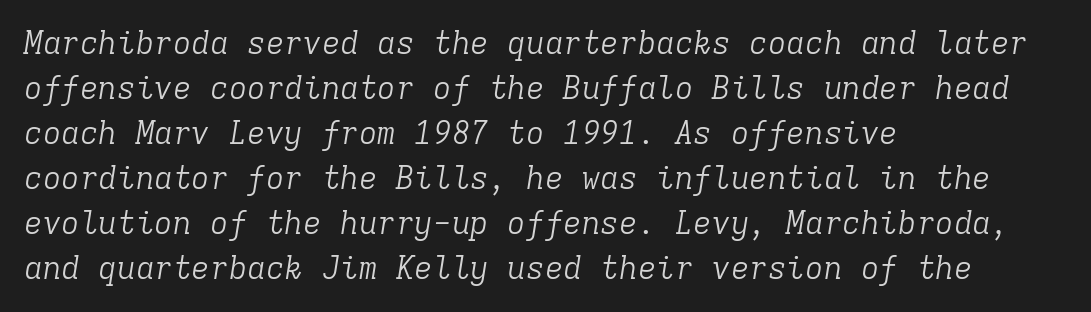
The image shows 31 px light serif type, italic (leaning right), monospaced; set left-aligned, normal line spacing (1.45x), normal letter spacing, not underlined; low stroke contrast and a medium x-height.
